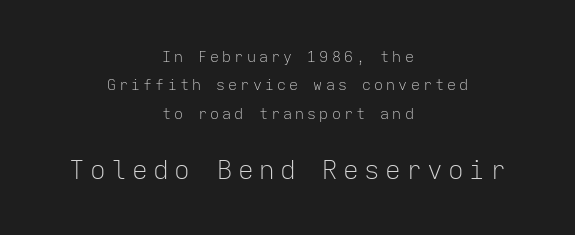
The image shows 26 px text type, upright; set centered, loose line spacing (1.9x), unusually wide letter spacing (+0.21 em), not underlined; the second (bottom) block is 1.73x larger.
